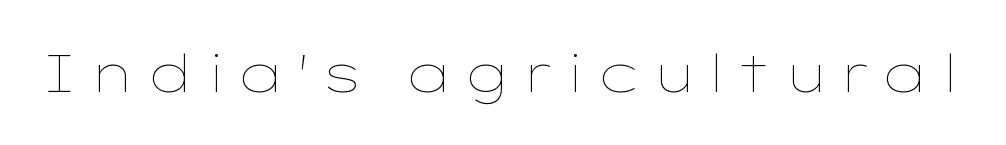
Q: Is the text bold? A: No.
Q: Is the text italic (slanted)? A: No, it is upright.
Q: Is the text underlined? A: No.
Q: Width (condensed, normal, or wide)? A: Wide.
Q: Stroke contrast? A: Low.
Q: x-height? A: Medium.
Q: Monospaced? A: No.
